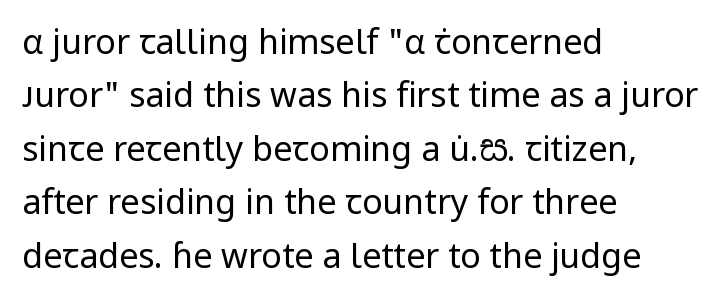
The image shows 34 px regular-weight sans-serif type, upright; set left-aligned, normal line spacing (1.57x), normal letter spacing, not underlined; low stroke contrast and a medium x-height.
